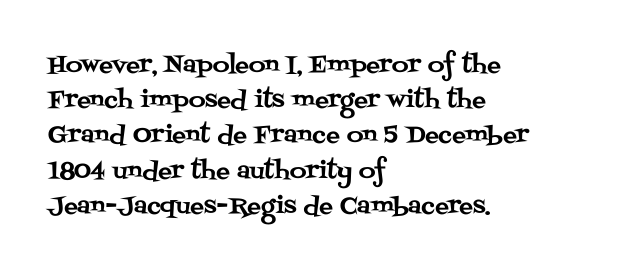
Q: Is the text italic (slanted)? A: No, it is upright.
Q: Is the text underlined? A: No.
Q: How is the paragraph aligned? A: Left-aligned.
Q: Is the spacing between letters normal or unusually wide? A: Normal.
Q: Is the spacing between lines tight, normal or loose? A: Normal.
